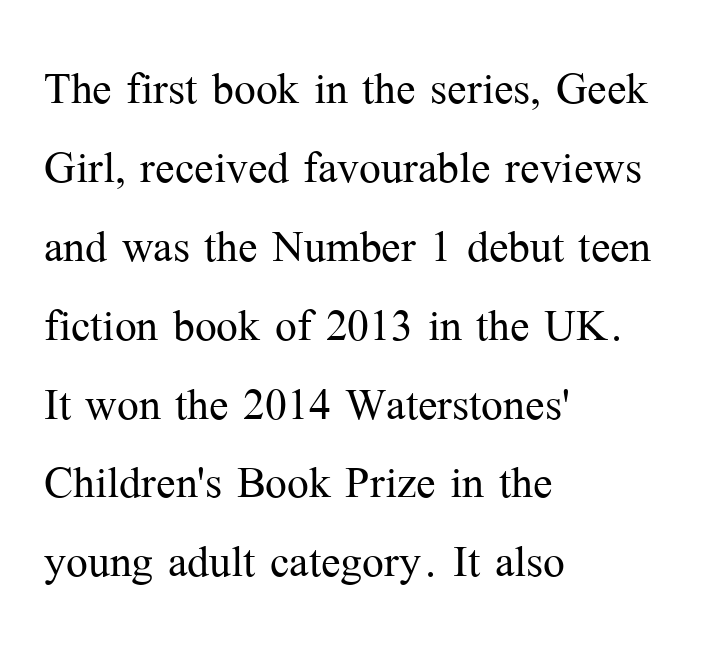
The image shows 58 px light serif type, upright; set left-aligned, normal line spacing (1.36x), normal letter spacing, not underlined; medium stroke contrast and a medium x-height.
